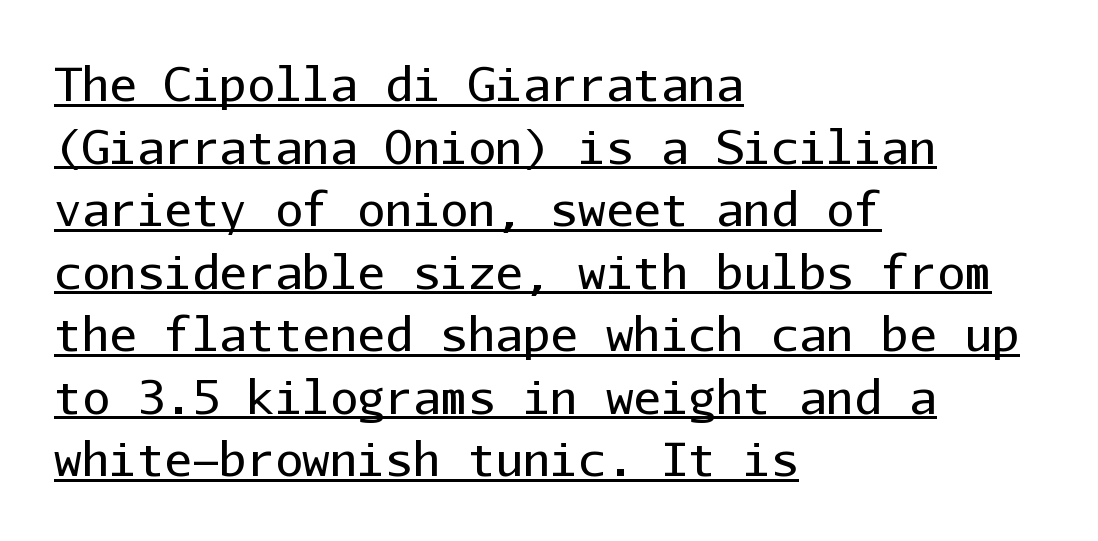
Q: Is the text bold? A: No.
Q: Is the text italic (slanted)? A: No, it is upright.
Q: Is the typeface a serif or a sans-serif typeface? A: Sans-serif.
Q: Is the text underlined? A: Yes.
Q: How is the paragraph aligned? A: Left-aligned.
Q: Is the spacing between letters normal or unusually wide? A: Normal.
Q: Is the spacing between lines tight, normal or loose? A: Normal.
Q: Width (condensed, normal, or wide)? A: Normal.
Q: Stroke contrast? A: Low.
Q: x-height? A: Medium.
Q: Monospaced? A: Yes.
